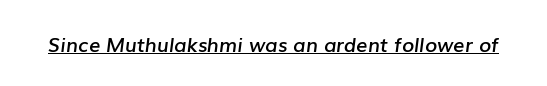
{"italic": "yes", "lean": "right", "slant_degrees": 7, "bold": "semi", "underline": "yes", "letter_spacing": "normal", "letter_spacing_em": 0.0, "glyph_px": 20}
